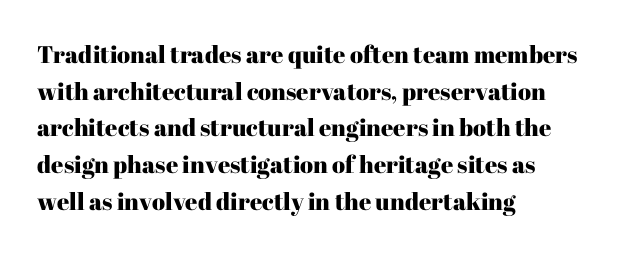
The image shows 24 px text type, upright; set left-aligned, normal line spacing (1.53x), normal letter spacing, not underlined.
